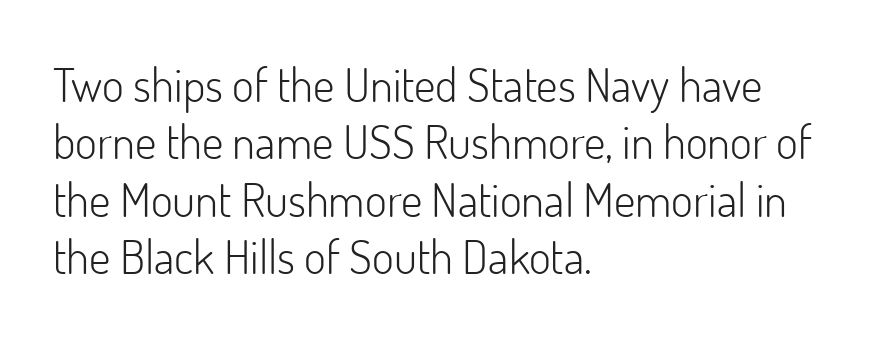
{"serif": "no", "italic": "no", "bold": "no", "weight": "light", "width": "normal", "stroke_contrast": "low", "x_height": "small", "monospaced": "no", "underline": "no", "align": "left", "line_spacing_ratio": 1.22, "letter_spacing": "normal", "letter_spacing_em": 0.0, "glyph_px": 47}
